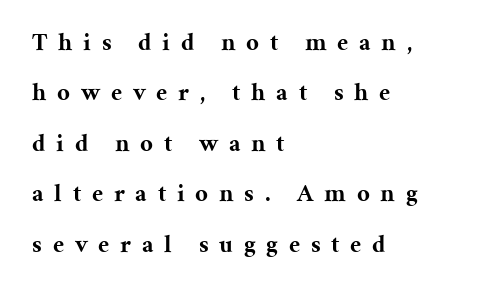
The image shows 25 px bold type, upright; set left-aligned, loose line spacing (2.02x), unusually wide letter spacing (+0.43 em), not underlined.
